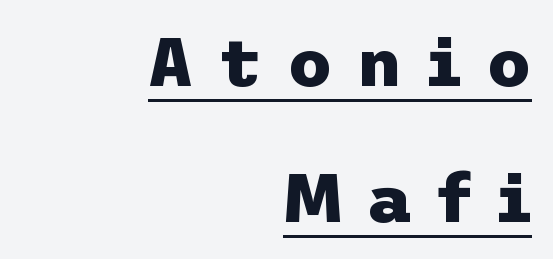
{"serif": "no", "italic": "no", "bold": "yes", "weight": "heavy", "width": "normal", "stroke_contrast": "low", "x_height": "medium", "underline": "yes", "align": "right", "line_spacing": "loose", "line_spacing_ratio": 1.97, "letter_spacing": "wide", "letter_spacing_em": 0.36, "glyph_px": 69}
